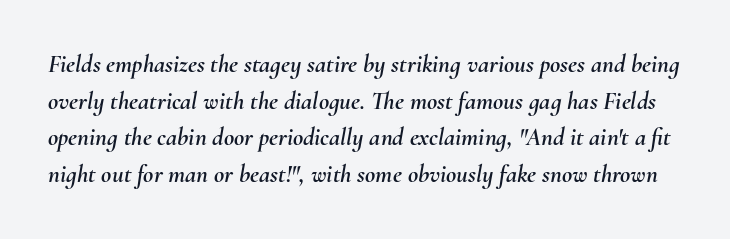
Does extra space separate the letters? No, they use regular spacing. Looking at the ascenders, they clearly lean. Students, observe: this is what conventionally led text looks like. The area under the type is left untouched.
